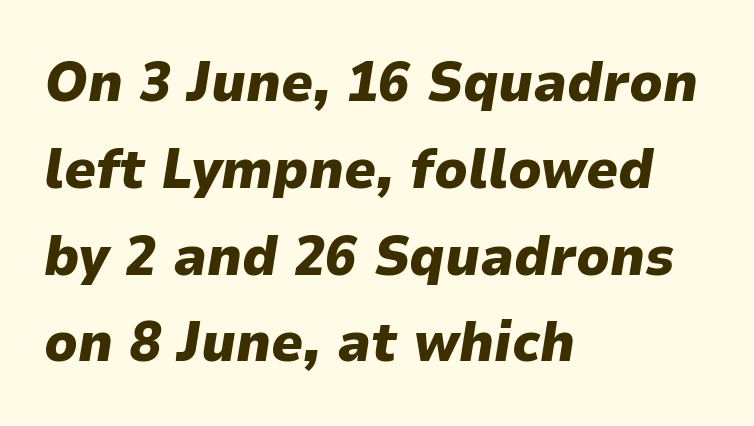
The image shows 56 px heavy type, italic (leaning right); set left-aligned, normal line spacing (1.55x), normal letter spacing, not underlined; low stroke contrast and a medium x-height.
